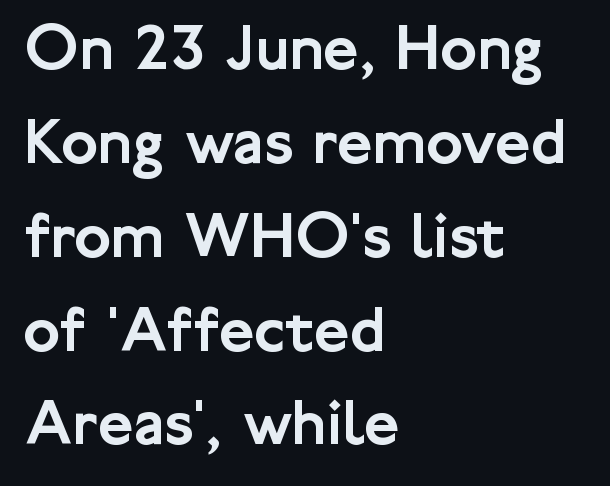
This sample keeps an unexceptional amount of space between lines. A clean baseline with only descenders dipping below it. What kind of face is this? One without serifs — a sans. In terms of letterspacing, this is plain default setting. Where is the straight margin? On the left. Varying glyph widths throughout — classic text-font behaviour.
